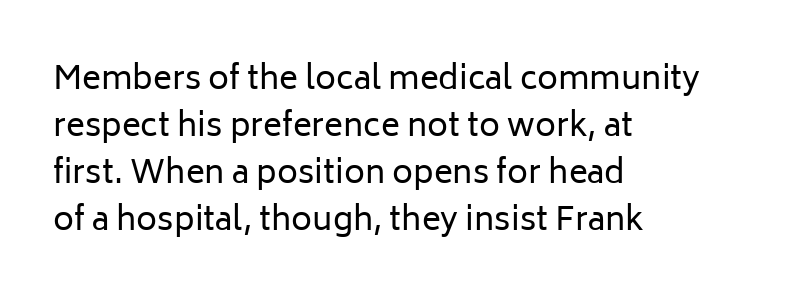
Q: Is the text bold? A: No.
Q: Is the text italic (slanted)? A: No, it is upright.
Q: Is the typeface a serif or a sans-serif typeface? A: Sans-serif.
Q: Is the text underlined? A: No.
Q: How is the paragraph aligned? A: Left-aligned.
Q: Is the spacing between letters normal or unusually wide? A: Normal.
Q: Is the spacing between lines tight, normal or loose? A: Normal.
Q: Width (condensed, normal, or wide)? A: Normal.
Q: Stroke contrast? A: Low.
Q: x-height? A: Medium.
Q: Monospaced? A: No.
